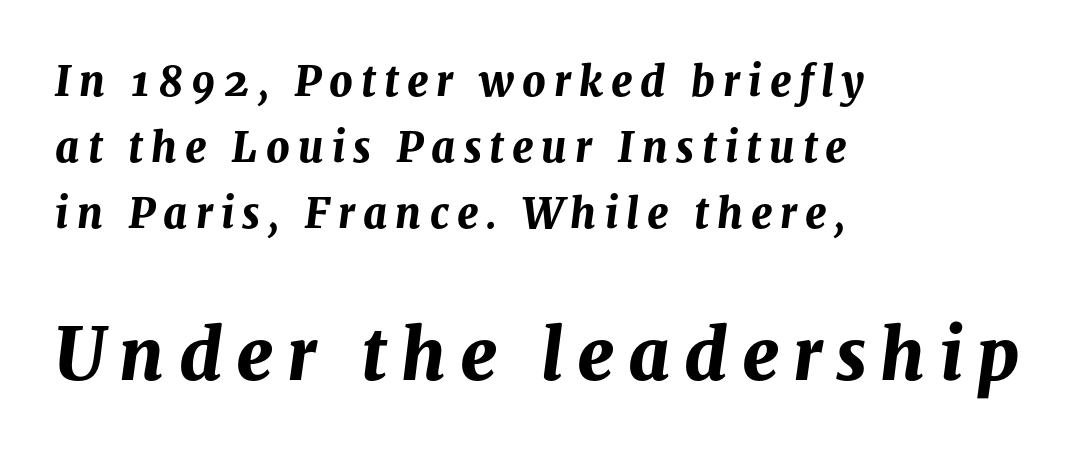
Visually, the bottom section dominates because its glyphs are scaled up. Note the varied advance widths — an 'i' is clearly narrower than an 'm'. Observe the lean: these are italic letterforms. Where is the straight margin? On the left.
